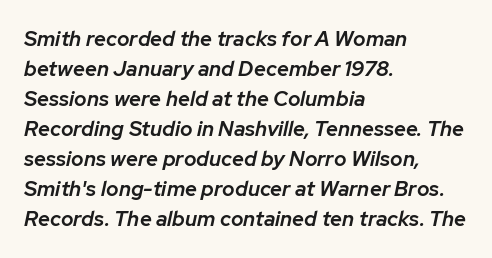
The face used here is rendered with its standard letterfit. The font's italic variant was chosen for this text. Horizontal bands of white between lines are of average thickness. Any mark beneath the type? The region is blank.
